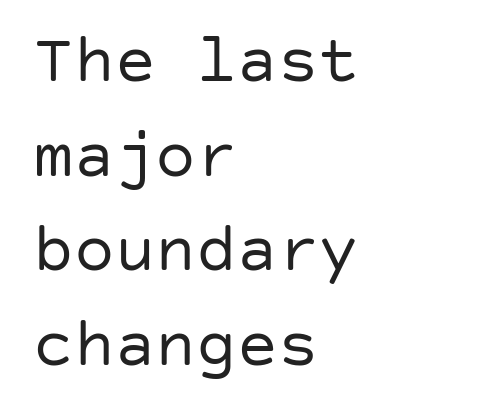
Q: Is the text bold? A: No.
Q: Is the text italic (slanted)? A: No, it is upright.
Q: Is the typeface a serif or a sans-serif typeface? A: Sans-serif.
Q: Is the text underlined? A: No.
Q: How is the paragraph aligned? A: Left-aligned.
Q: Is the spacing between letters normal or unusually wide? A: Normal.
Q: Is the spacing between lines tight, normal or loose? A: Normal.
Q: Width (condensed, normal, or wide)? A: Normal.
Q: Stroke contrast? A: Low.
Q: x-height? A: Large.
